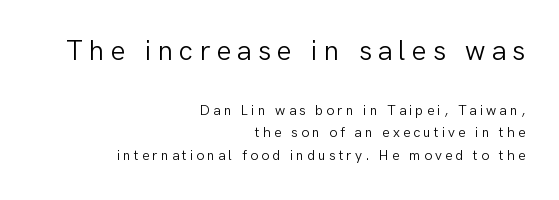
The image shows 28 px light sans-serif type, upright; set right-aligned, normal line spacing (1.62x), unusually wide letter spacing (+0.22 em), not underlined; the first (top) block is 2.0x larger; low stroke contrast and a medium x-height.
